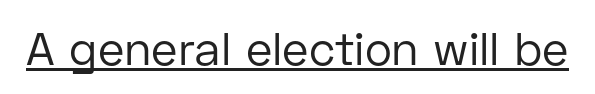
Q: Is the text bold? A: No.
Q: Is the text italic (slanted)? A: No, it is upright.
Q: Is the typeface a serif or a sans-serif typeface? A: Sans-serif.
Q: Is the text underlined? A: Yes.
Q: Is the spacing between letters normal or unusually wide? A: Normal.
Q: Width (condensed, normal, or wide)? A: Normal.
Q: Stroke contrast? A: Low.
Q: x-height? A: Medium.
Q: Monospaced? A: No.
